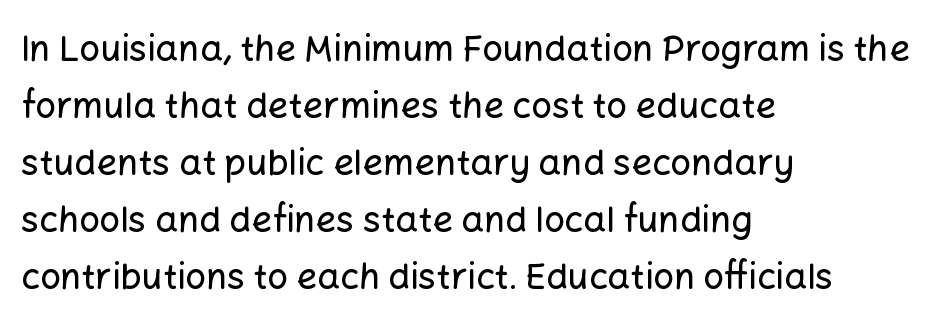
{"serif": "no", "italic": "no", "width": "normal", "stroke_contrast": "low", "x_height": "medium", "monospaced": "no", "underline": "no", "align": "left", "line_spacing": "normal", "line_spacing_ratio": 1.58, "letter_spacing": "normal", "letter_spacing_em": 0.0, "glyph_px": 36}
